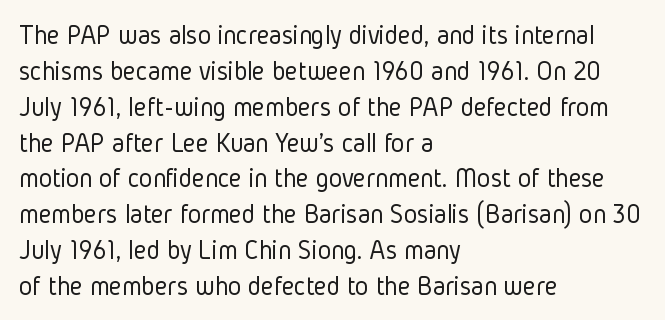
{"serif": "no", "italic": "no", "bold": "no", "weight": "light", "width": "condensed", "stroke_contrast": "low", "x_height": "medium", "monospaced": "no", "underline": "no", "align": "left", "line_spacing": "normal", "line_spacing_ratio": 1.28, "letter_spacing": "normal", "letter_spacing_em": 0.0, "glyph_px": 28}
